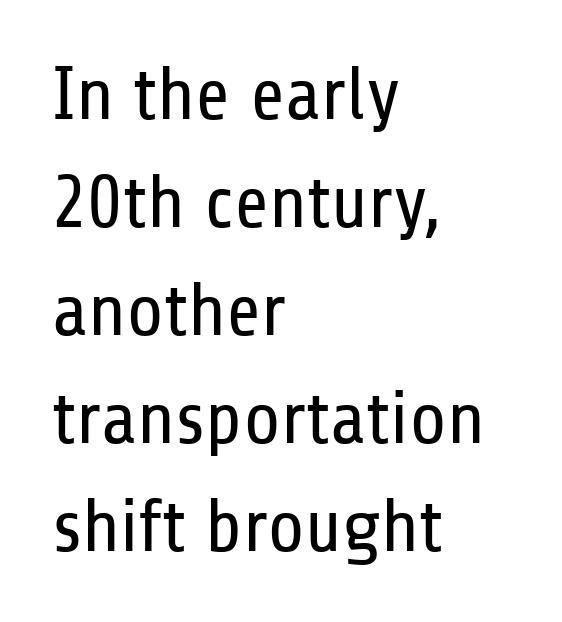
Q: Is the text bold? A: No.
Q: Is the text italic (slanted)? A: No, it is upright.
Q: Is the typeface a serif or a sans-serif typeface? A: Sans-serif.
Q: Is the text underlined? A: No.
Q: How is the paragraph aligned? A: Left-aligned.
Q: Is the spacing between letters normal or unusually wide? A: Normal.
Q: Is the spacing between lines tight, normal or loose? A: Normal.
Q: Width (condensed, normal, or wide)? A: Condensed.
Q: Stroke contrast? A: Low.
Q: x-height? A: Medium.
Q: Monospaced? A: No.
